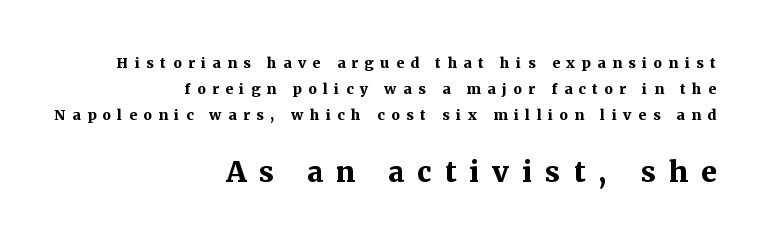
{"serif": "yes", "italic": "no", "bold": "yes", "weight": "bold", "width": "normal", "stroke_contrast": "medium", "x_height": "medium", "monospaced": "no", "underline": "no", "align": "right", "line_spacing_ratio": 1.84, "letter_spacing": "wide", "letter_spacing_em": 0.47, "larger_block": "second", "size_ratio": 2.0, "glyph_px": 28}
